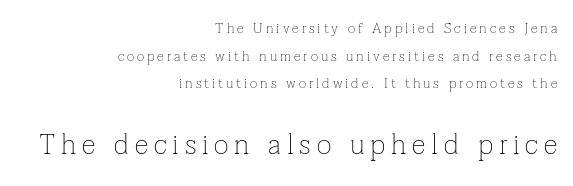
Do the letters lean? They stand straight. Tracking here is generous; glyphs stand well apart from one another. Honestly, the rows look like they've been pulled way apart. The cut favours lightness, reaching ordinary text weight at its darkest. Little horizontal feet cap the strokes, marking this as serif type.
